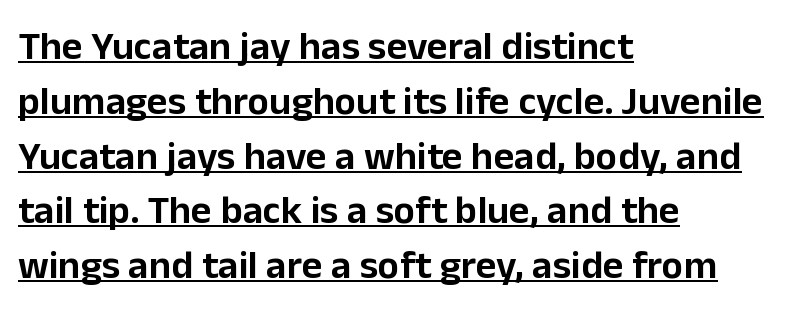
The leading is moderate, giving the passage an even texture. The characters display no serif detailing; their extremities are plain. The line texture is even and compact thanks to regular tracking. Characters remain perfectly vertical along every line. Character widths vary here, with narrow letters taking less room than wide ones.
